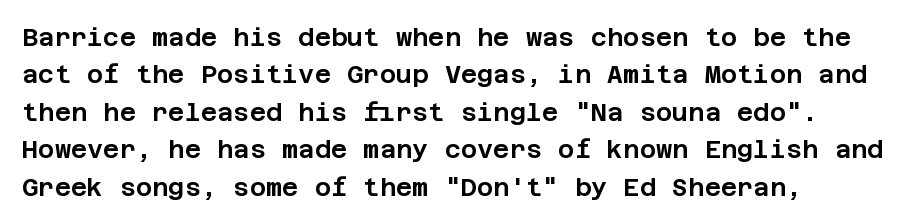
The image shows 25 px text type, upright; set normal line spacing (1.5x), normal letter spacing, not underlined.
